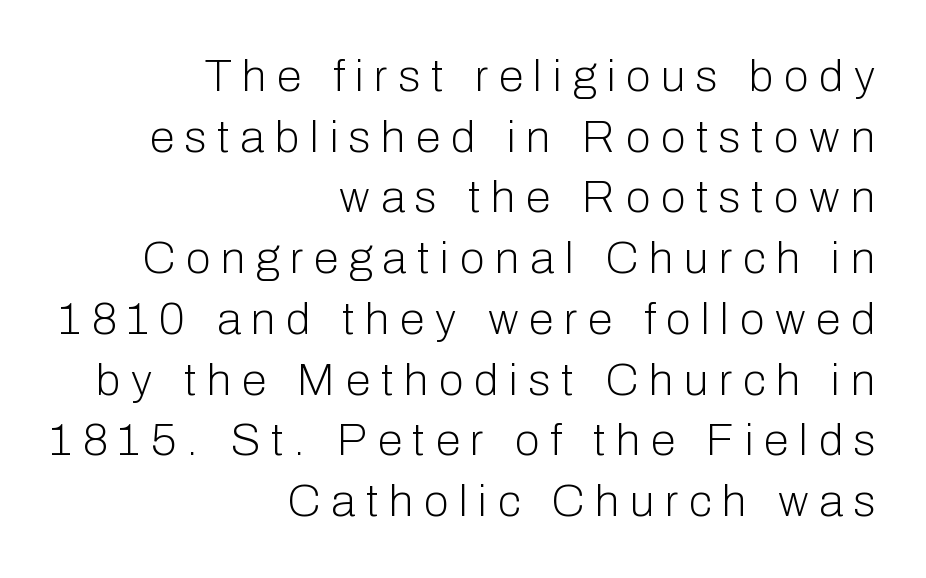
The image shows 45 px light sans-serif type, upright; set right-aligned, normal line spacing (1.35x), unusually wide letter spacing (+0.24 em), not underlined; low stroke contrast and a medium x-height.
